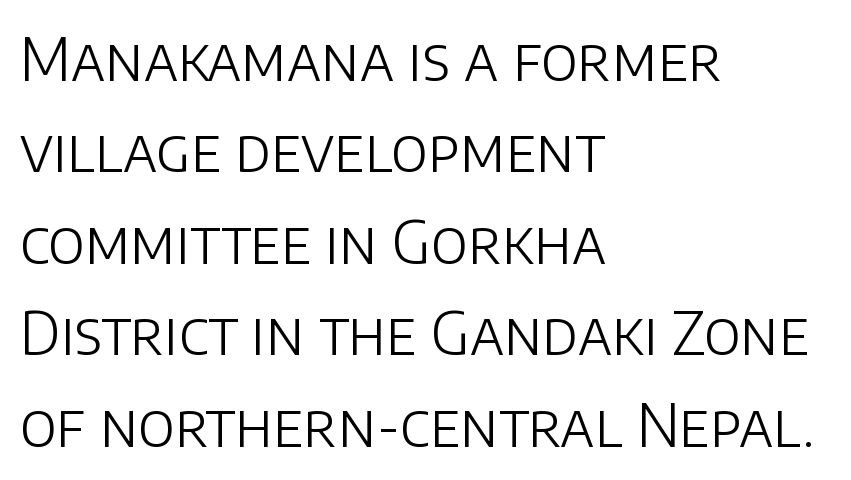
{"serif": "no", "italic": "no", "bold": "no", "weight": "light", "width": "normal", "stroke_contrast": "low", "x_height": "large", "monospaced": "no", "underline": "no", "align": "left", "line_spacing": "normal", "line_spacing_ratio": 1.55, "letter_spacing": "normal", "letter_spacing_em": 0.0, "glyph_px": 59}
